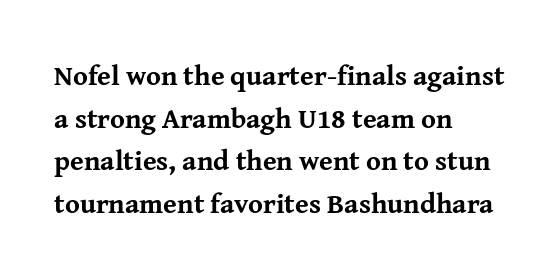
Is the letter spacing exaggerated? No — it looks like the ordinary default. Is this a fixed-width face? No — the glyphs have proportional, varying widths. The typography opts for an upright posture over an oblique one. The compositor pushed each line to the left boundary.
